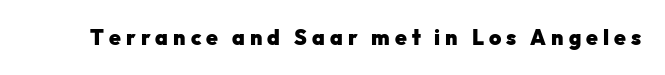
{"italic": "no", "bold": "yes", "underline": "no", "letter_spacing": "wide", "letter_spacing_em": 0.24, "glyph_px": 21}
